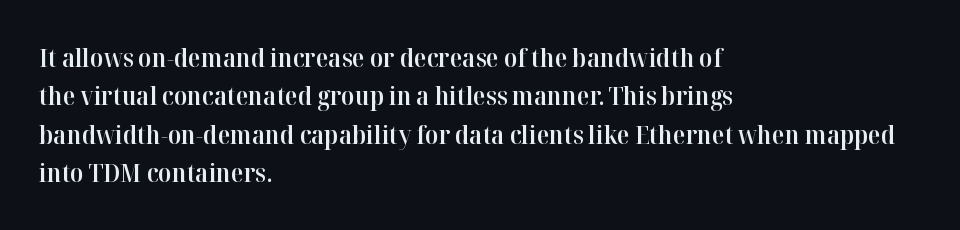
Q: Is the text bold? A: Semi-bold.
Q: Is the text italic (slanted)? A: No, it is upright.
Q: Is the text underlined? A: No.
Q: How is the paragraph aligned? A: Left-aligned.
Q: Is the spacing between letters normal or unusually wide? A: Normal.
Q: Is the spacing between lines tight, normal or loose? A: Normal.
